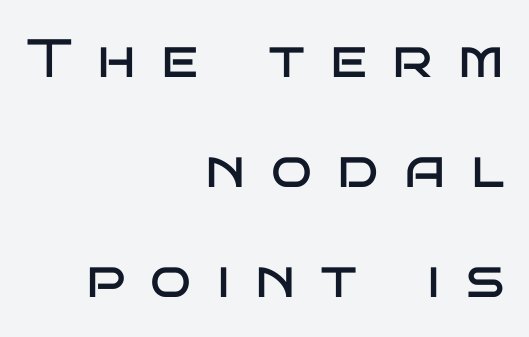
Q: Is the text bold? A: No.
Q: Is the text italic (slanted)? A: No, it is upright.
Q: Is the typeface a serif or a sans-serif typeface? A: Sans-serif.
Q: Is the text underlined? A: No.
Q: How is the paragraph aligned? A: Right-aligned.
Q: Is the spacing between letters normal or unusually wide? A: Unusually wide.
Q: Is the spacing between lines tight, normal or loose? A: Loose.
Q: Width (condensed, normal, or wide)? A: Wide.
Q: Stroke contrast? A: Low.
Q: x-height? A: Large.
Q: Monospaced? A: No.
